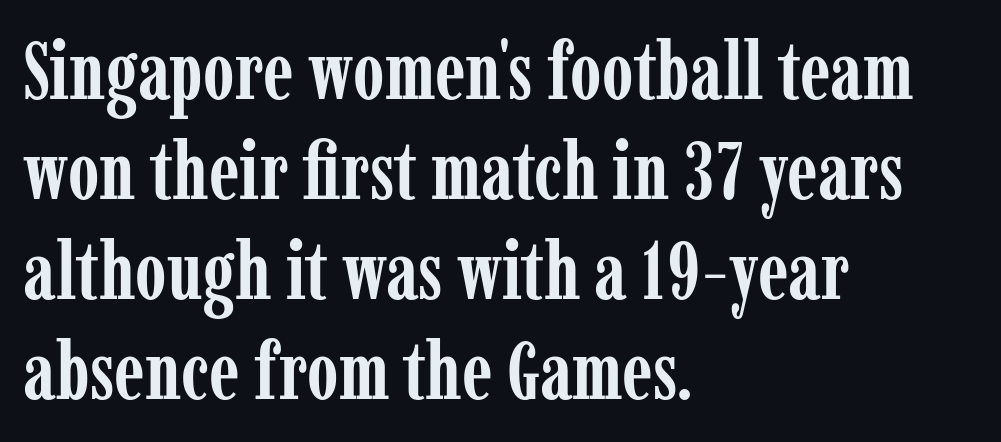
The image shows 80 px semibold, condensed serif type, upright; set left-aligned, normal line spacing (1.25x), normal letter spacing, not underlined; low stroke contrast and a medium x-height.
